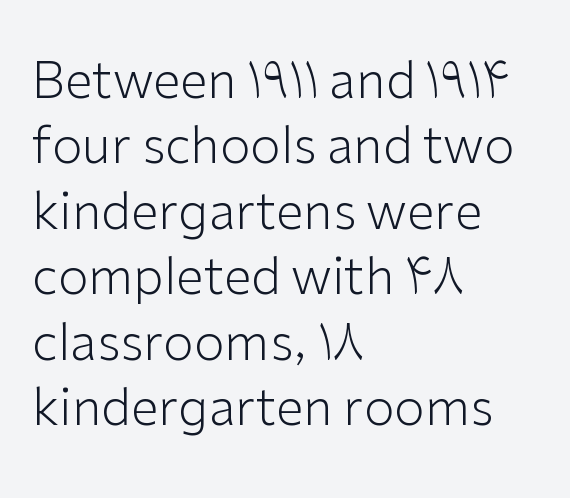
Q: Is the text bold? A: No.
Q: Is the text italic (slanted)? A: No, it is upright.
Q: Is the typeface a serif or a sans-serif typeface? A: Sans-serif.
Q: Is the text underlined? A: No.
Q: How is the paragraph aligned? A: Left-aligned.
Q: Is the spacing between letters normal or unusually wide? A: Normal.
Q: Is the spacing between lines tight, normal or loose? A: Normal.
Q: Width (condensed, normal, or wide)? A: Normal.
Q: Stroke contrast? A: Low.
Q: x-height? A: Medium.
Q: Monospaced? A: No.
